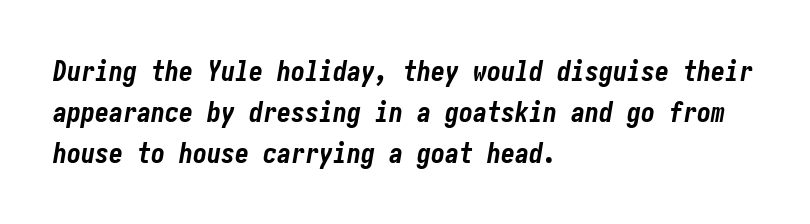
Q: Is the text bold? A: Yes.
Q: Is the text italic (slanted)? A: Yes, it leans right by about 10 degrees.
Q: Is the text underlined? A: No.
Q: How is the paragraph aligned? A: Left-aligned.
Q: Is the spacing between letters normal or unusually wide? A: Normal.
Q: Is the spacing between lines tight, normal or loose? A: Normal.
Q: Width (condensed, normal, or wide)? A: Condensed.
Q: Stroke contrast? A: Low.
Q: x-height? A: Medium.
